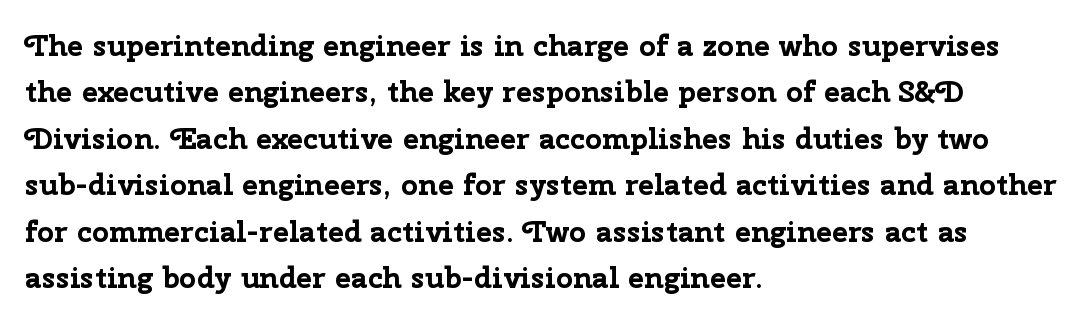
{"serif": "no", "italic": "no", "bold": "yes", "weight": "bold", "width": "normal", "stroke_contrast": "low", "x_height": "medium", "monospaced": "no", "underline": "no", "align": "left", "line_spacing": "normal", "line_spacing_ratio": 1.55, "letter_spacing": "normal", "letter_spacing_em": 0.0, "glyph_px": 30}
